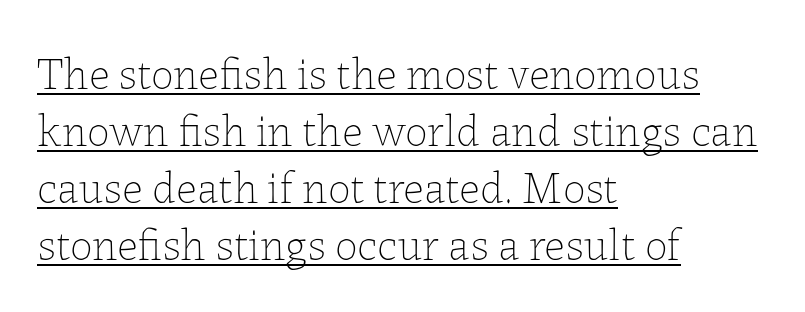
Q: Is the text bold? A: No.
Q: Is the text italic (slanted)? A: No, it is upright.
Q: Is the text underlined? A: Yes.
Q: How is the paragraph aligned? A: Left-aligned.
Q: Is the spacing between letters normal or unusually wide? A: Normal.
Q: Is the spacing between lines tight, normal or loose? A: Normal.
Q: Width (condensed, normal, or wide)? A: Normal.
Q: Stroke contrast? A: Low.
Q: x-height? A: Medium.
Q: Monospaced? A: No.
